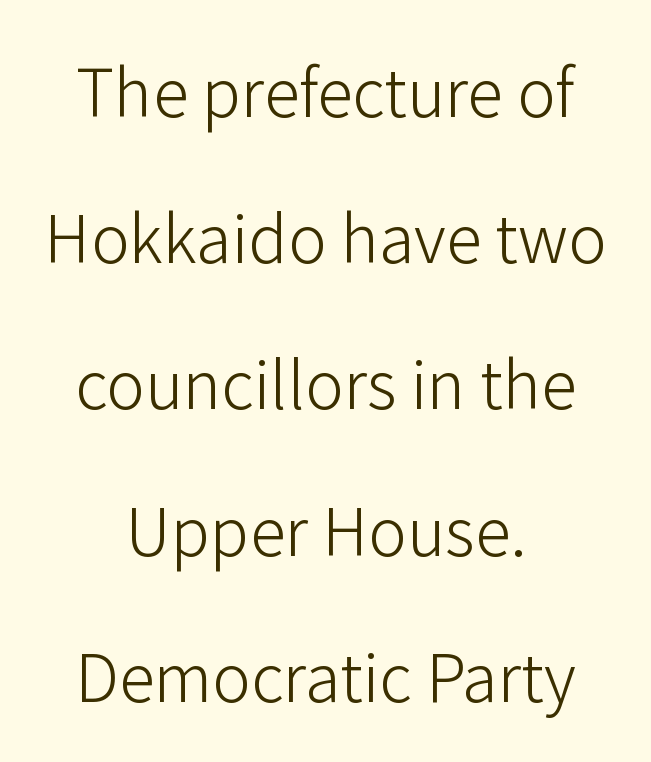
{"serif": "no", "italic": "no", "bold": "no", "weight": "light", "width": "normal", "stroke_contrast": "low", "x_height": "medium", "monospaced": "no", "underline": "no", "align": "center", "line_spacing": "loose", "line_spacing_ratio": 2.25, "letter_spacing": "normal", "letter_spacing_em": 0.0, "glyph_px": 65}
